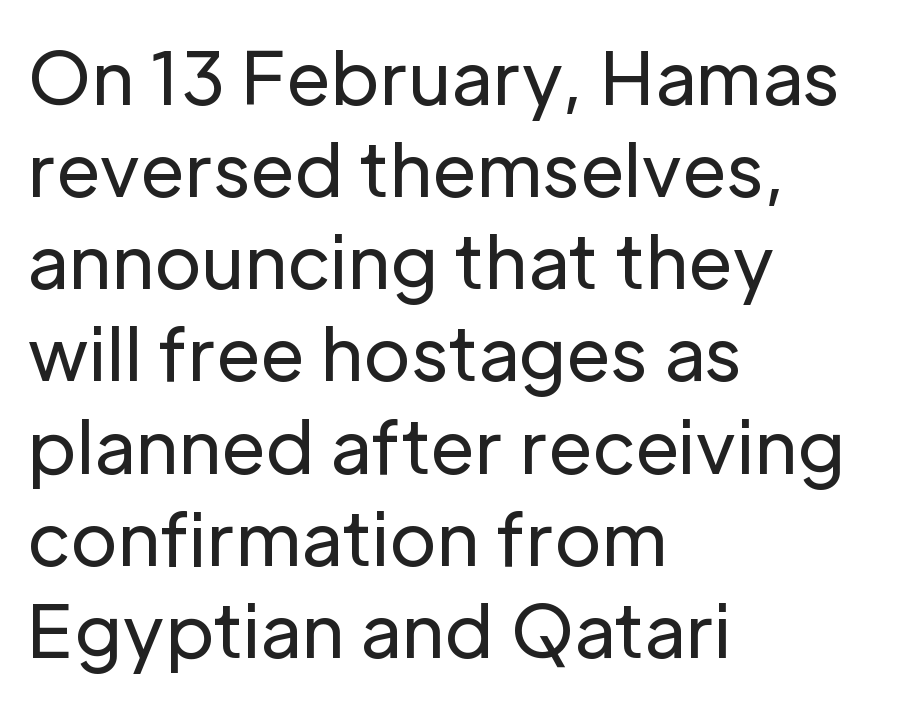
{"serif": "no", "italic": "no", "bold": "no", "weight": "regular", "width": "normal", "stroke_contrast": "low", "x_height": "medium", "monospaced": "no", "underline": "no", "align": "left", "line_spacing": "normal", "line_spacing_ratio": 1.28, "letter_spacing": "normal", "letter_spacing_em": 0.0, "glyph_px": 72}
